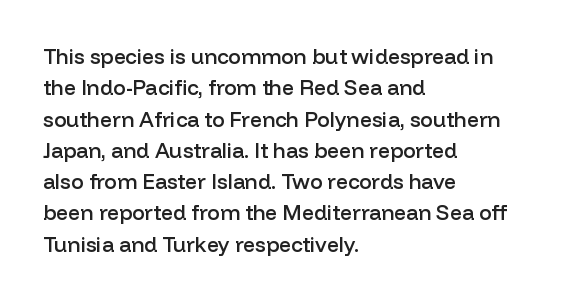
The image shows 21 px text type, upright; set left-aligned, normal line spacing (1.49x), normal letter spacing, not underlined.
